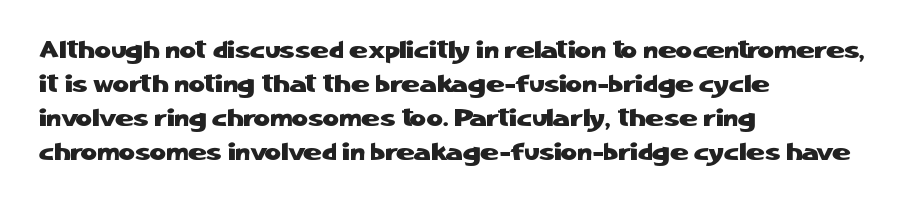
The image shows 25 px text type, upright; set left-aligned, normal line spacing (1.36x), normal letter spacing, not underlined.
